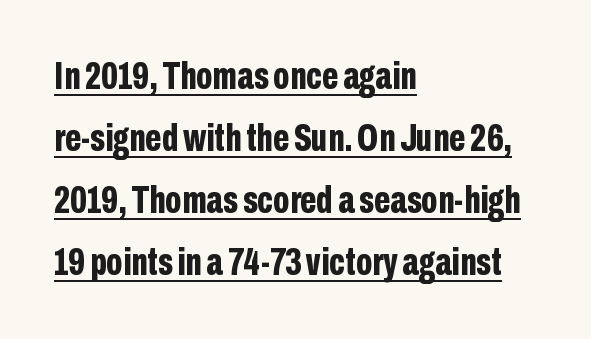
Q: Is the text bold? A: Yes.
Q: Is the text italic (slanted)? A: No, it is upright.
Q: Is the typeface a serif or a sans-serif typeface? A: Sans-serif.
Q: Is the text underlined? A: Yes.
Q: How is the paragraph aligned? A: Left-aligned.
Q: Is the spacing between letters normal or unusually wide? A: Normal.
Q: Is the spacing between lines tight, normal or loose? A: Normal.
Q: Width (condensed, normal, or wide)? A: Condensed.
Q: Stroke contrast? A: Low.
Q: x-height? A: Medium.
Q: Monospaced? A: No.
